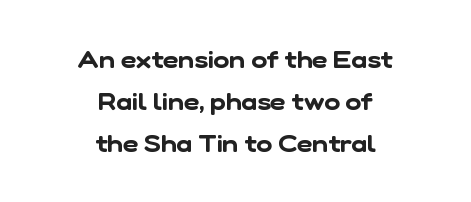
{"underline": "no", "align": "center", "line_spacing_ratio": 1.74, "letter_spacing": "normal", "letter_spacing_em": 0.0, "glyph_px": 24}
